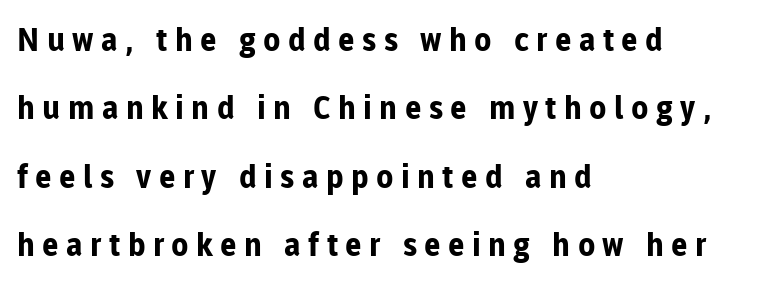
{"serif": "no", "italic": "no", "bold": "yes", "weight": "bold", "width": "normal", "stroke_contrast": "low", "x_height": "medium", "monospaced": "no", "underline": "no", "align": "left", "line_spacing": "loose", "line_spacing_ratio": 2.14, "letter_spacing": "wide", "letter_spacing_em": 0.23, "glyph_px": 32}
